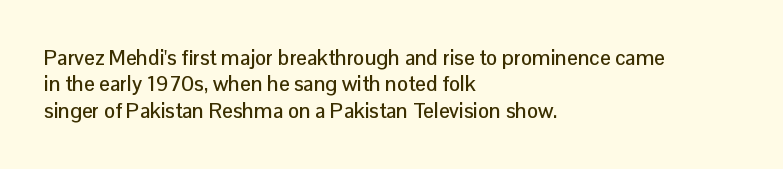
Q: Is the text italic (slanted)? A: No, it is upright.
Q: Is the text underlined? A: No.
Q: How is the paragraph aligned? A: Left-aligned.
Q: Is the spacing between letters normal or unusually wide? A: Normal.
Q: Is the spacing between lines tight, normal or loose? A: Normal.
